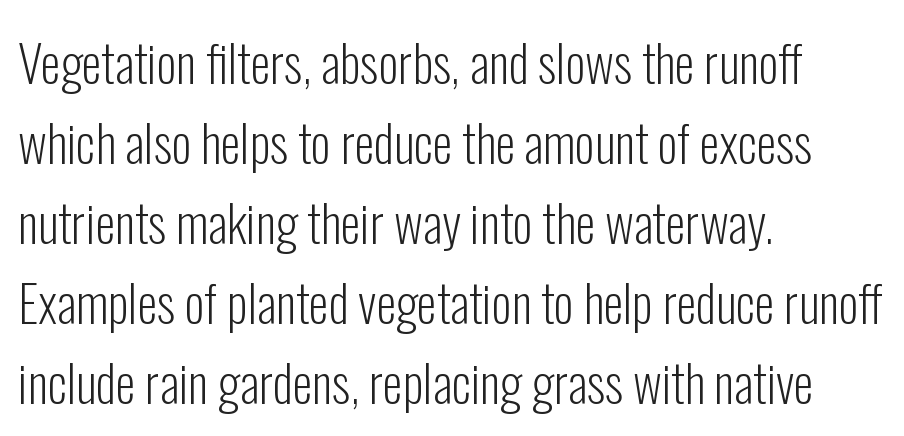
Character widths vary here, with narrow letters taking less room than wide ones. Line beginnings align vertically; line endings do not. Does extra space separate the letters? No, they use regular spacing. The designer went with a sans here, leaving each stem footless. The specimen omits any rule beneath the text block's lines.
